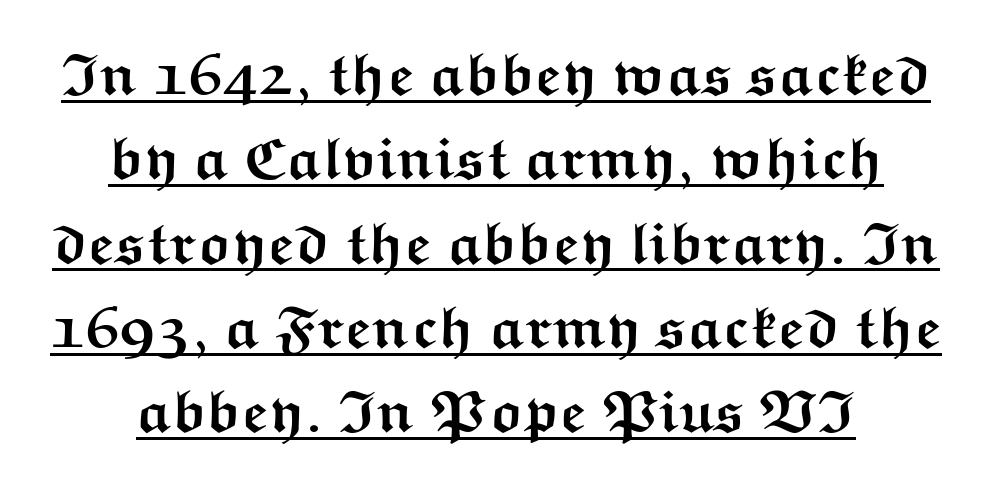
Q: Is the text bold? A: Yes.
Q: Is the text italic (slanted)? A: No, it is upright.
Q: Is the typeface a serif or a sans-serif typeface? A: Sans-serif.
Q: Is the text underlined? A: Yes.
Q: Is the spacing between letters normal or unusually wide? A: Normal.
Q: Is the spacing between lines tight, normal or loose? A: Normal.
Q: Width (condensed, normal, or wide)? A: Wide.
Q: Stroke contrast? A: Medium.
Q: x-height? A: Medium.
Q: Monospaced? A: No.
